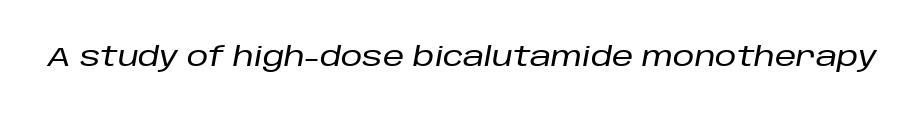
If you drew a line through each stem, it would be angled. Underlining? Definitely not there. Look at the tracking — it's just the regular setting, nothing added.
